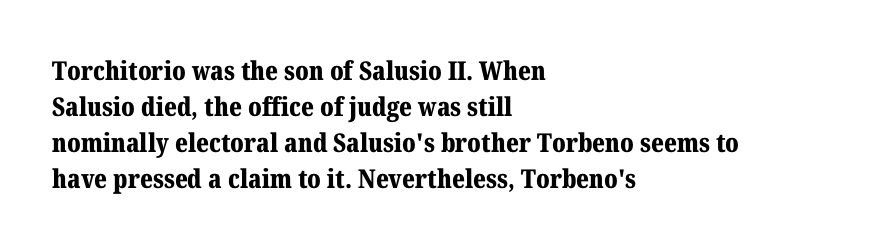
{"italic": "no", "bold": "yes", "underline": "no", "align": "left", "line_spacing": "normal", "line_spacing_ratio": 1.39, "letter_spacing": "normal", "letter_spacing_em": 0.0, "glyph_px": 26}
